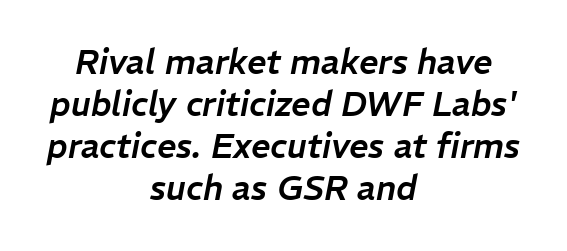
{"italic": "yes", "lean": "right", "slant_degrees": 11, "width": "normal", "stroke_contrast": "low", "x_height": "medium", "monospaced": "no", "underline": "no", "align": "center", "line_spacing_ratio": 1.24, "letter_spacing": "normal", "letter_spacing_em": 0.0, "glyph_px": 34}
